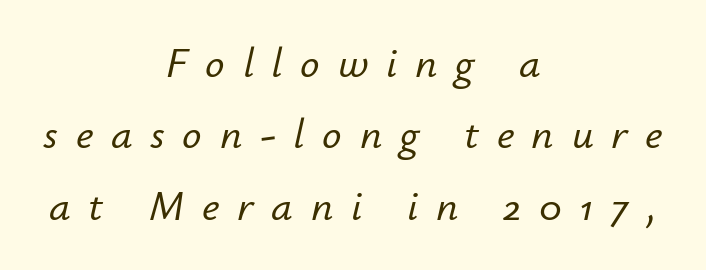
The image shows 43 px text type, italic (leaning right); set centered, normal line spacing (1.66x), unusually wide letter spacing (+0.41 em), not underlined; low stroke contrast and a small x-height.
